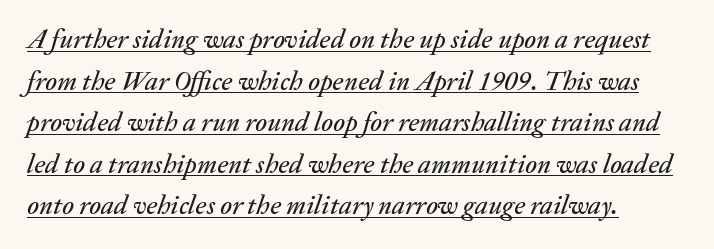
What's the leading like? Ordinary, nothing unusual. Quick note: italic. The typesetter chose a ragged-right arrangement here. The gaps between neighbouring characters are ordinary and unremarkable. These characters rest on top of a visible drawn line.
